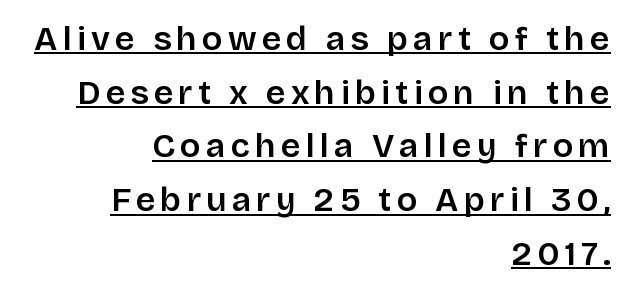
Students, observe the line beneath the letters — that is underlining. No italicization has been applied; the sample stays upright. To sum up the face: it is a sans, with no serifs. This sample has the flowing, uneven cadence of proportional lettering.
